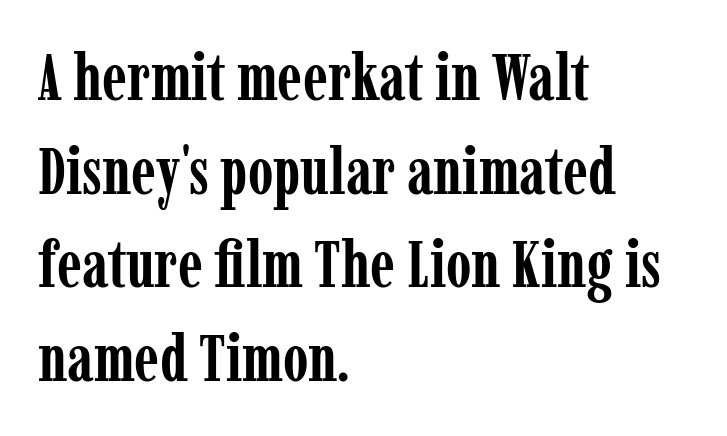
What weight is shown? A full bold with thick strokes. Does the type have serifs? Yes, each stem ends in a small foot. Interline gaps are of average width in this sample. The tracking reads as untouched default to a designer's eye. When letters stand straight like this, we call the style roman or upright.
